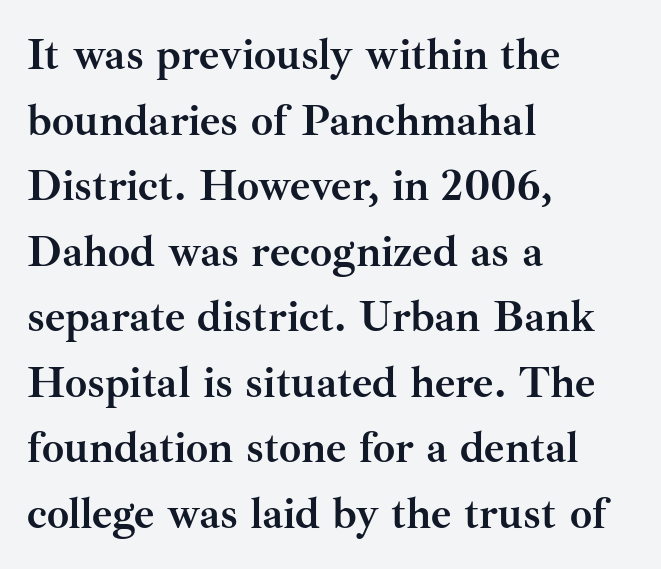
Weight check: bold — yes, fully. Does the type have serifs? Yes, each stem ends in a small foot. Notice how the passage keeps a crisp vertical edge on the left only. Leading matches the norm, producing a regular column. Lines of text with bare space underneath.
